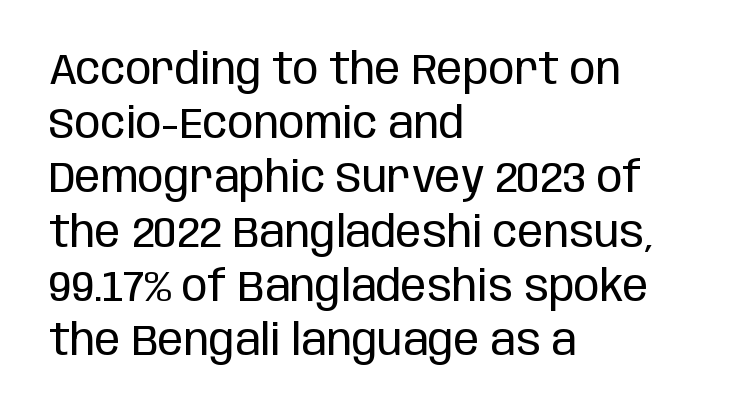
The image shows 43 px regular-weight, condensed sans-serif type, upright; set left-aligned, normal line spacing (1.26x), normal letter spacing, not underlined; low stroke contrast and a large x-height.
